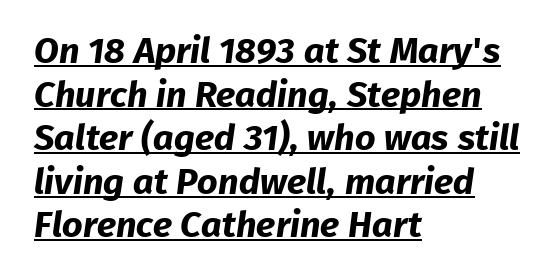
The typeface chosen for these lines omits serifs. Every word sits above its own underline. Casual observation: everything's shoved over to the left. Note the varied advance widths — an 'i' is clearly narrower than an 'm'. Compared with typical body copy, the letter spacing here is the same.
